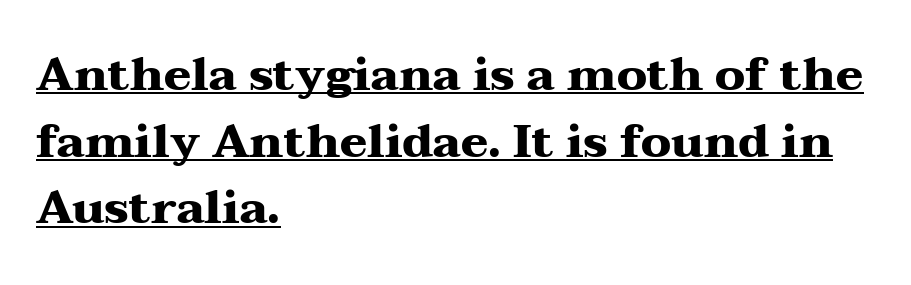
The image shows 46 px heavy, wide serif type, upright; set left-aligned, normal line spacing (1.45x), normal letter spacing, underlined; medium stroke contrast and a medium x-height.
